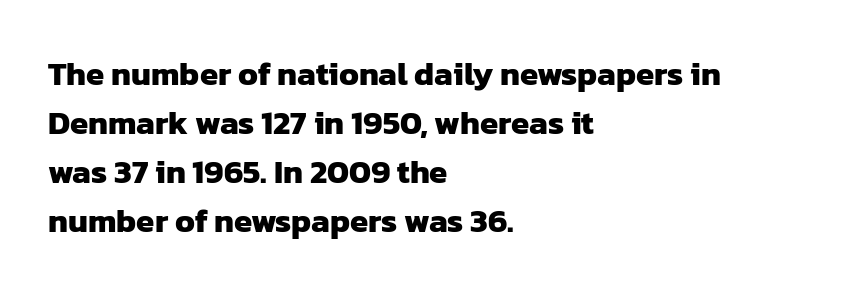
The lines sit at an ordinary, default distance from one another. Is this a fixed-width face? No — the glyphs have proportional, varying widths. The type family on display is of the sans-serif kind. The text block is weighted toward the left margin, trailing off unevenly rightward. The string is rendered with underlining switched off. Honestly, the letter spacing is just normal — you wouldn't notice it.
